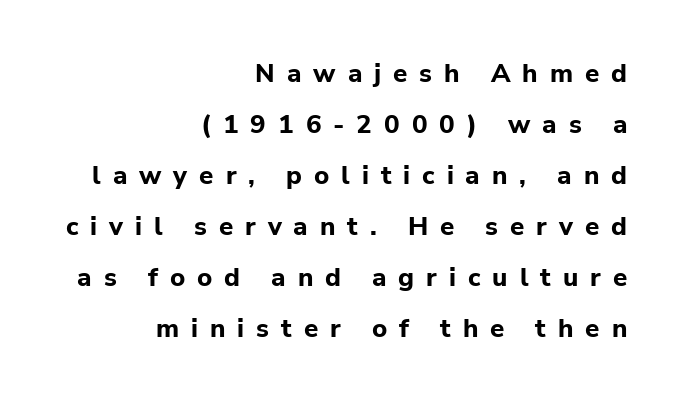
The image shows 26 px bold type, upright; set right-aligned, loose line spacing (1.96x), unusually wide letter spacing (+0.46 em), not underlined.
